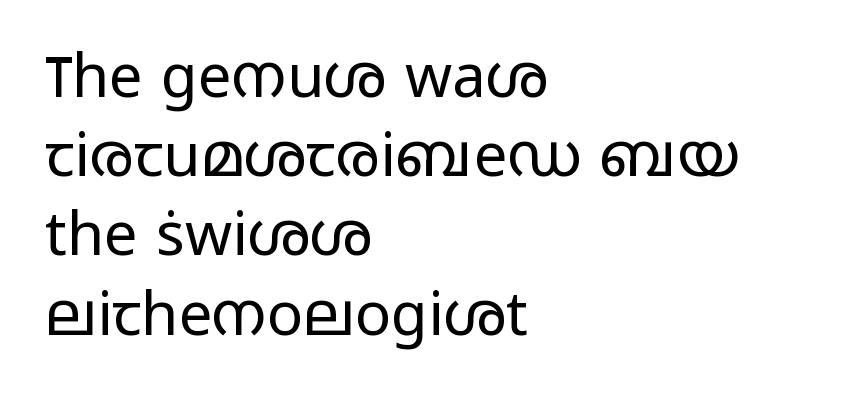
Q: Is the text bold? A: No.
Q: Is the text italic (slanted)? A: No, it is upright.
Q: Is the typeface a serif or a sans-serif typeface? A: Sans-serif.
Q: Is the text underlined? A: No.
Q: How is the paragraph aligned? A: Left-aligned.
Q: Is the spacing between letters normal or unusually wide? A: Normal.
Q: Is the spacing between lines tight, normal or loose? A: Normal.
Q: Width (condensed, normal, or wide)? A: Wide.
Q: Stroke contrast? A: Low.
Q: x-height? A: Medium.
Q: Monospaced? A: No.
